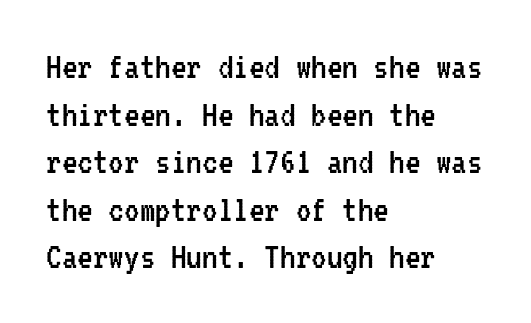
{"serif": "no", "italic": "no", "bold": "no", "weight": "regular", "width": "condensed", "stroke_contrast": "low", "x_height": "medium", "monospaced": "yes", "underline": "no", "align": "left", "line_spacing_ratio": 1.22, "letter_spacing": "normal", "letter_spacing_em": 0.0, "glyph_px": 39}
